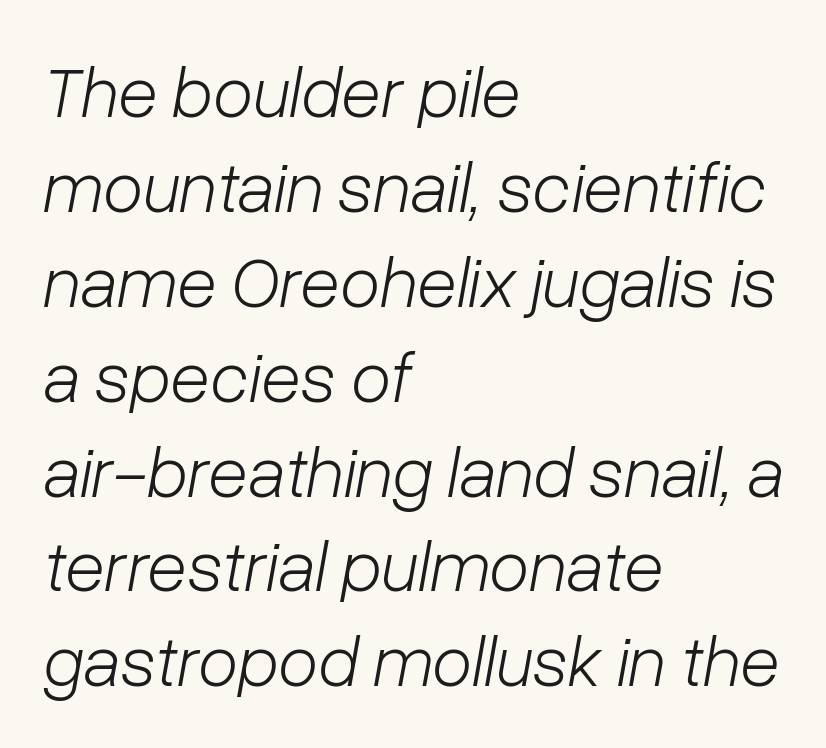
Spacing between characters is what you'd get straight out of the box. Is this a fixed-width face? No — the glyphs have proportional, varying widths. Typeset ragged right — the left edge is the straight one. Vertical stems look standard width or narrower in stroke.
